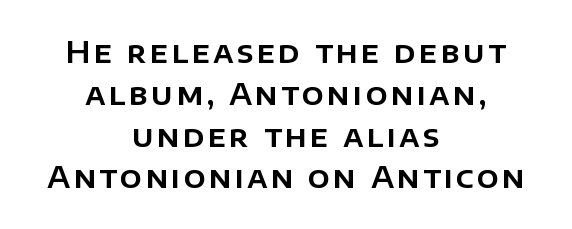
Q: Is the text italic (slanted)? A: No, it is upright.
Q: Is the typeface a serif or a sans-serif typeface? A: Sans-serif.
Q: Is the text underlined? A: No.
Q: How is the paragraph aligned? A: Centered.
Q: Is the spacing between lines tight, normal or loose? A: Normal.
Q: Width (condensed, normal, or wide)? A: Normal.
Q: Stroke contrast? A: Low.
Q: x-height? A: Large.
Q: Monospaced? A: No.
